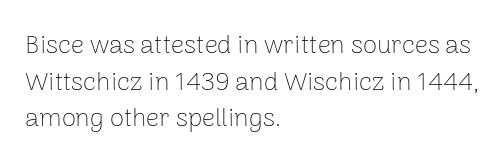
{"italic": "no", "bold": "no", "underline": "no", "align": "left", "line_spacing": "normal", "line_spacing_ratio": 1.41, "letter_spacing": "normal", "letter_spacing_em": 0.0, "glyph_px": 26}
